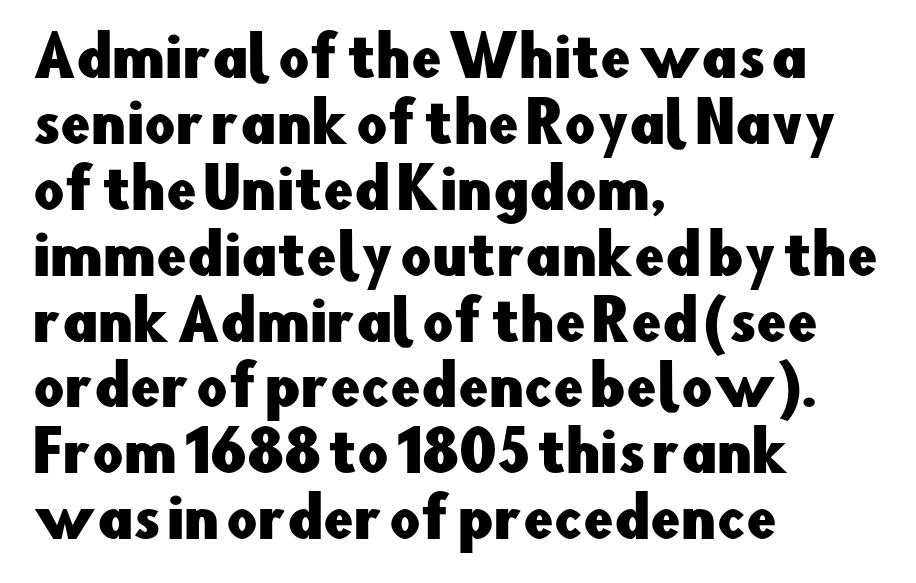
Standard letterfit; no display-style spreading of the glyphs. The lines are quadded left. Grotesque or geometric, the face here clearly has no serifs. The face used here is proportionally spaced, like ordinary book or web type. It's the straight-up-and-down kind of type.
